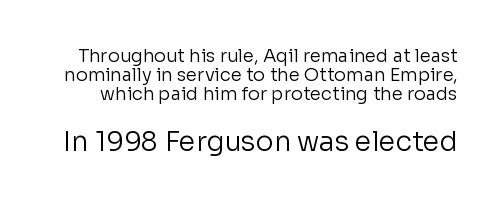
Q: Is the text bold? A: No.
Q: Is the text italic (slanted)? A: No, it is upright.
Q: Is the text underlined? A: No.
Q: Is the spacing between letters normal or unusually wide? A: Normal.
Q: Is the spacing between lines tight, normal or loose? A: Tight.
Q: Which block of text is set in a larger size, the first (top) or the second (bottom)? A: The second (bottom) one.
